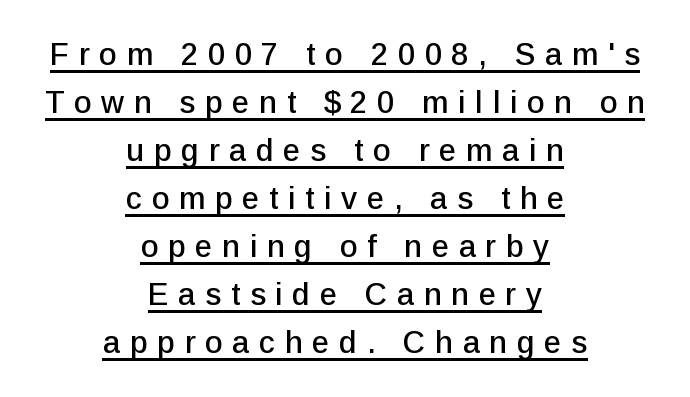
{"serif": "no", "italic": "no", "width": "normal", "stroke_contrast": "low", "x_height": "medium", "monospaced": "no", "underline": "yes", "align": "center", "line_spacing": "normal", "line_spacing_ratio": 1.55, "letter_spacing": "wide", "letter_spacing_em": 0.31, "glyph_px": 31}
